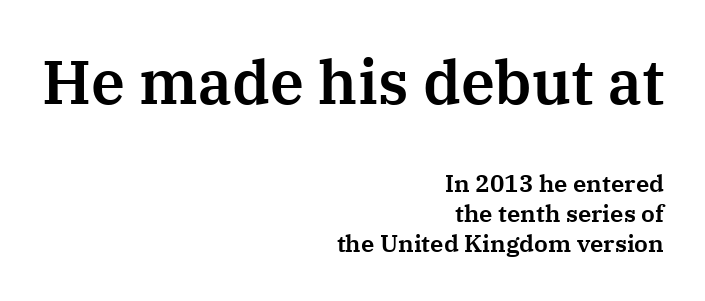
The image shows 61 px serif type, upright; set right-aligned, normal line spacing (1.26x), normal letter spacing, not underlined; the first (top) block is 2.54x larger; medium stroke contrast and a medium x-height.
